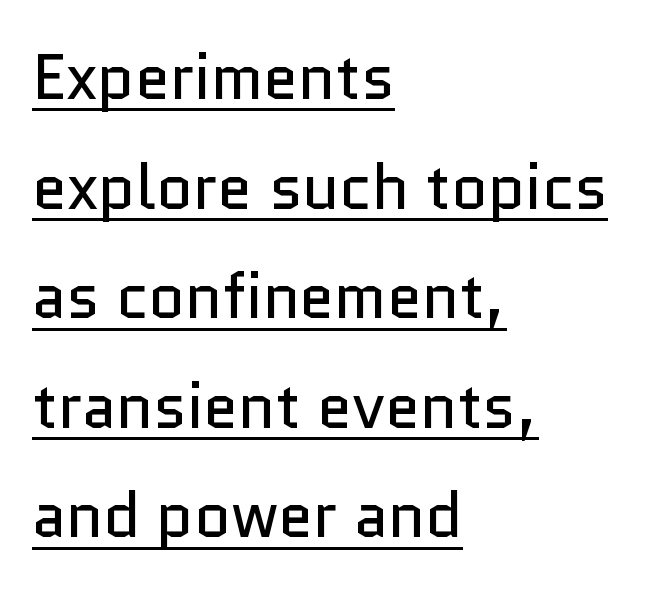
Students, note that the glyphs here touch the page at normal intervals. This sample carries an underscore along the baseline area. The face used here is a sans, in the tradition of grotesques and geometrics. Every character sits straight up, as roman type does. The paragraph shown leans on its left margin. A typesetter would call this proportional, since set widths differ per character.
